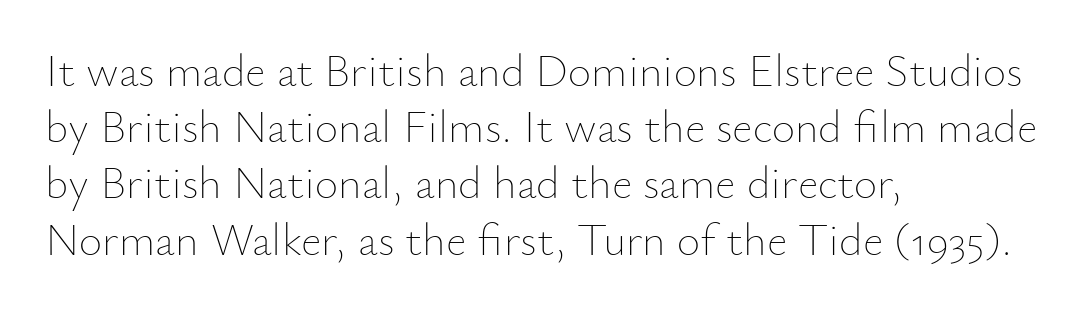
{"italic": "no", "bold": "no", "weight": "thin", "width": "normal", "stroke_contrast": "low", "x_height": "small", "monospaced": "no", "underline": "no", "align": "left", "line_spacing": "normal", "line_spacing_ratio": 1.25, "letter_spacing": "normal", "letter_spacing_em": 0.0, "glyph_px": 45}
